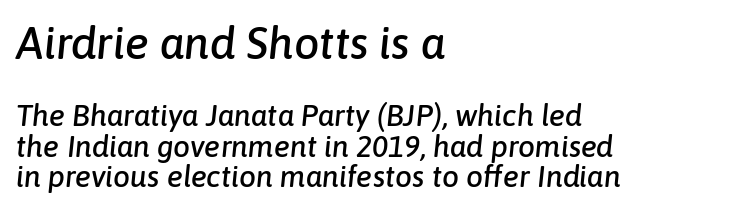
Every row of glyphs begins at an identical x-position on the left. This sample has the flowing, uneven cadence of proportional lettering. Tracking value appears to be zero — textbook default spacing. Underline: absent. Is the type slanted? Yes — the strokes lean at a clear angle.
